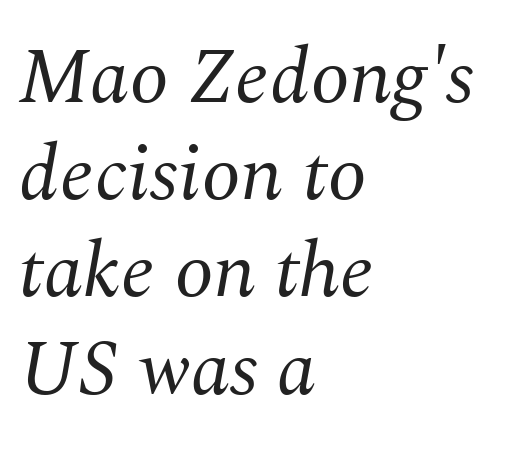
{"serif": "yes", "italic": "yes", "lean": "right", "slant_degrees": 10, "bold": "no", "weight": "regular", "width": "normal", "stroke_contrast": "medium", "x_height": "medium", "monospaced": "no", "underline": "no", "align": "left", "line_spacing_ratio": 1.23, "letter_spacing": "normal", "letter_spacing_em": 0.0, "glyph_px": 79}
